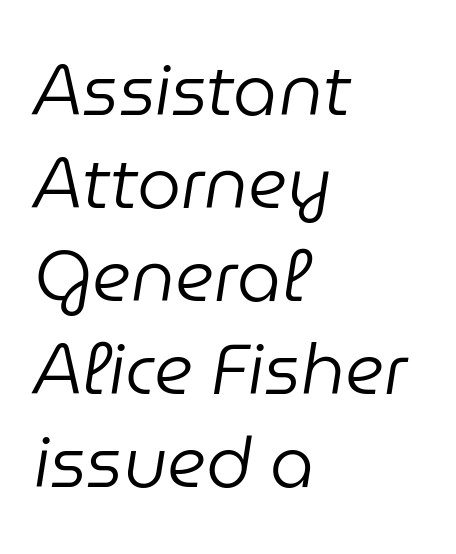
Alignment: flush left. Regarding leading, the lines here are spaced in the standard way. Here the designer chose a conventional face with non-uniform glyph widths. Each word holds together tightly as a unit, with standard inter-letter gaps. Is the stroke heavy? The answer is a plain regular-or-lighter.
